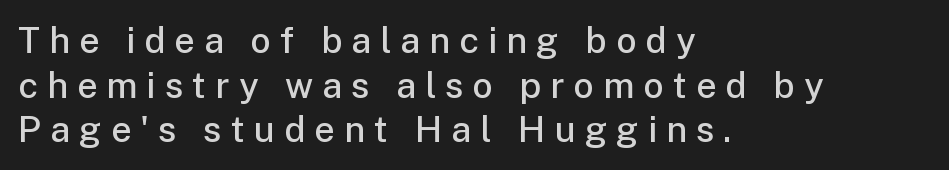
The image shows 36 px semibold sans-serif type, upright; set left-aligned, line spacing 1.24x, unusually wide letter spacing (+0.25 em), not underlined; low stroke contrast and a medium x-height.
